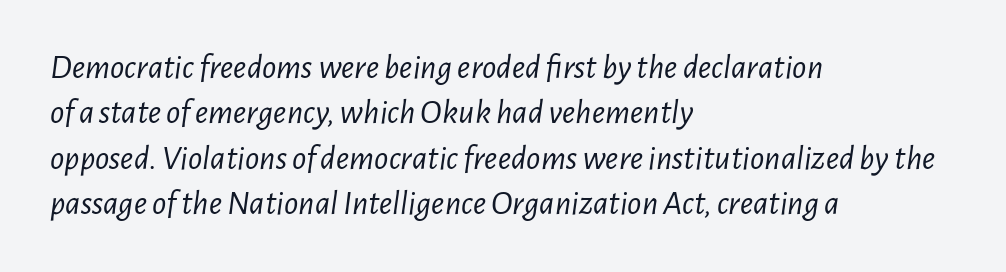
Q: Is the text bold? A: No.
Q: Is the text italic (slanted)? A: Yes, it leans right by about 7 degrees.
Q: Is the text underlined? A: No.
Q: How is the paragraph aligned? A: Left-aligned.
Q: Is the spacing between letters normal or unusually wide? A: Normal.
Q: Is the spacing between lines tight, normal or loose? A: Normal.
Q: Width (condensed, normal, or wide)? A: Condensed.
Q: Stroke contrast? A: Low.
Q: x-height? A: Medium.
Q: Monospaced? A: No.
